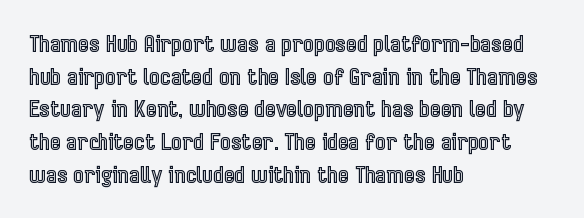
Q: Is the text italic (slanted)? A: No, it is upright.
Q: Is the text underlined? A: No.
Q: How is the paragraph aligned? A: Left-aligned.
Q: Is the spacing between letters normal or unusually wide? A: Normal.
Q: Is the spacing between lines tight, normal or loose? A: Normal.
